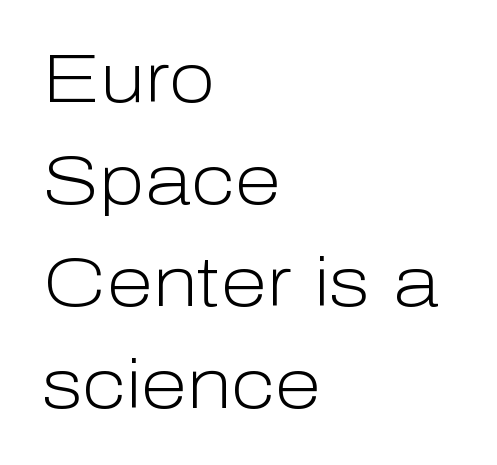
Q: Is the text bold? A: No.
Q: Is the text italic (slanted)? A: No, it is upright.
Q: Is the typeface a serif or a sans-serif typeface? A: Sans-serif.
Q: Is the text underlined? A: No.
Q: How is the paragraph aligned? A: Left-aligned.
Q: Is the spacing between letters normal or unusually wide? A: Normal.
Q: Is the spacing between lines tight, normal or loose? A: Normal.
Q: Width (condensed, normal, or wide)? A: Normal.
Q: Stroke contrast? A: Low.
Q: x-height? A: Medium.
Q: Monospaced? A: No.
